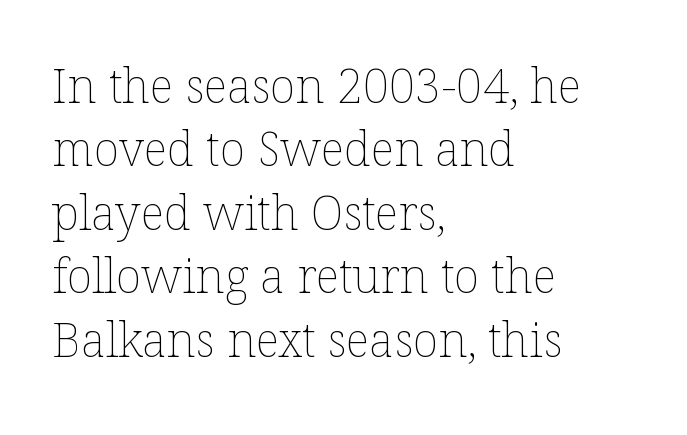
Q: Is the text bold? A: No.
Q: Is the text italic (slanted)? A: No, it is upright.
Q: Is the text underlined? A: No.
Q: How is the paragraph aligned? A: Left-aligned.
Q: Is the spacing between letters normal or unusually wide? A: Normal.
Q: Is the spacing between lines tight, normal or loose? A: Normal.
Q: Width (condensed, normal, or wide)? A: Normal.
Q: Stroke contrast? A: Low.
Q: x-height? A: Medium.
Q: Monospaced? A: No.
